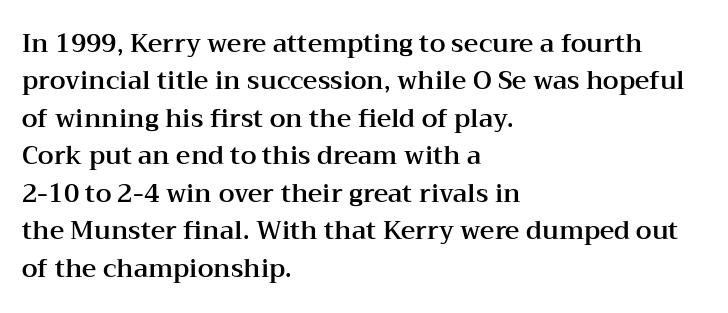
The rendering anchors every line to the left-hand side. The vertical gap from one line to the next is medium. The letterforms sit shoulder to shoulder at normal distance. Lines of text with bare space underneath. This is roman type, the default non-slanted kind.
